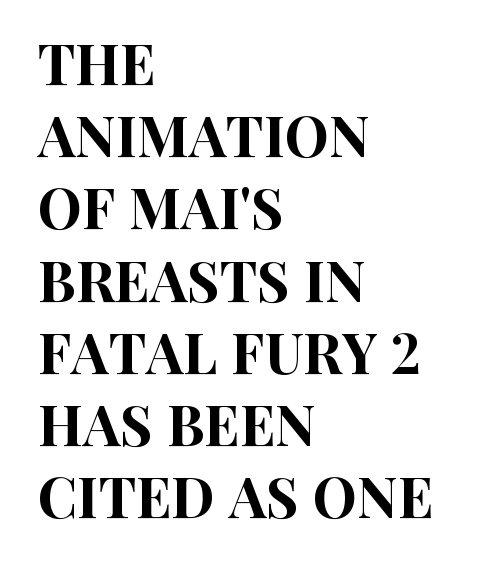
Q: Is the text italic (slanted)? A: No, it is upright.
Q: Is the typeface a serif or a sans-serif typeface? A: Sans-serif.
Q: Is the text underlined? A: No.
Q: How is the paragraph aligned? A: Left-aligned.
Q: Is the spacing between letters normal or unusually wide? A: Normal.
Q: Is the spacing between lines tight, normal or loose? A: Normal.
Q: Width (condensed, normal, or wide)? A: Condensed.
Q: Stroke contrast? A: High.
Q: x-height? A: Large.
Q: Monospaced? A: No.
